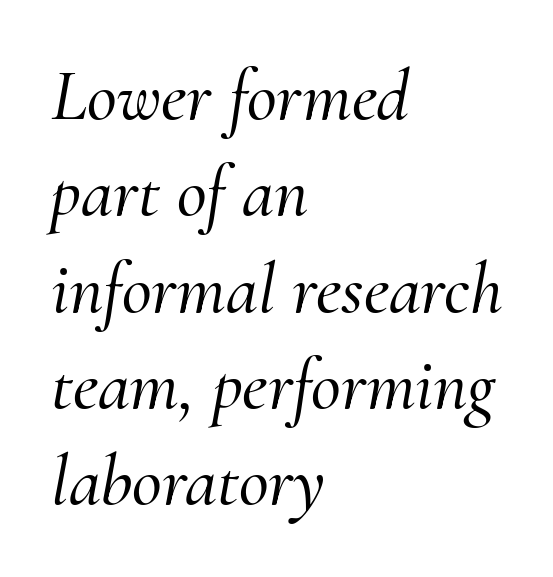
Underline: absent. Students, note that the glyphs here touch the page at normal intervals. The ragged edge is on the right, which tells us the setting is flush left. In terms of posture, this sample is oblique. Think of a printed novel: that variable character pitch is what you see here.
